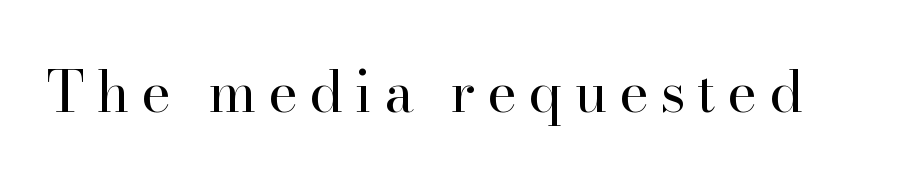
{"serif": "yes", "italic": "no", "bold": "no", "weight": "regular", "width": "normal", "stroke_contrast": "high", "x_height": "small", "monospaced": "no", "underline": "no", "letter_spacing": "wide", "letter_spacing_em": 0.2, "glyph_px": 57}
